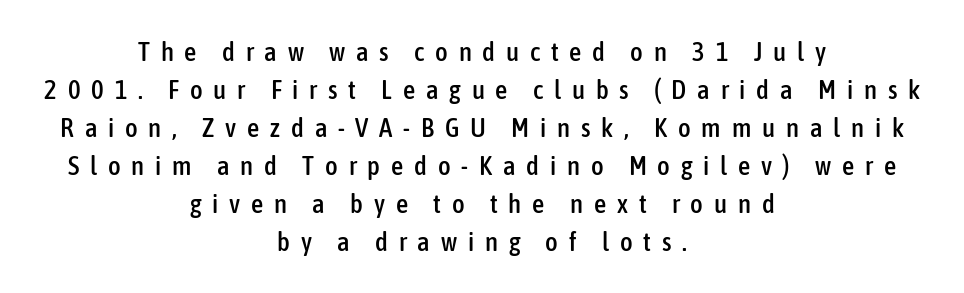
The strip under each line holds only bare page. Rendered with straight, roman letterforms. Interline gaps are of average width in this sample. Letter spacing: wide.
